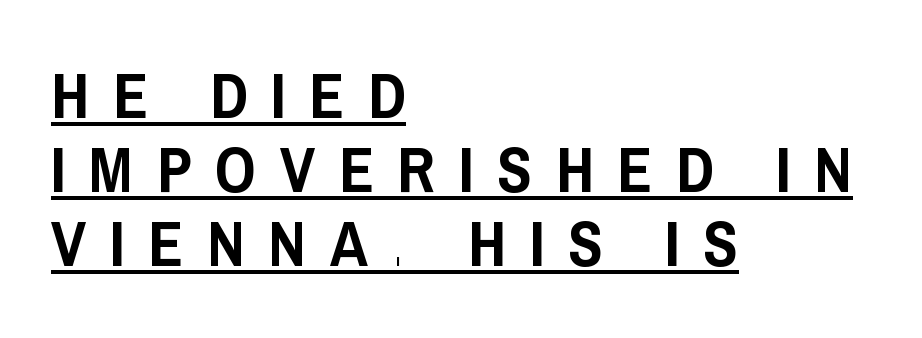
The image shows 64 px condensed sans-serif type, upright; set left-aligned, line spacing 1.16x, unusually wide letter spacing (+0.37 em), underlined; low stroke contrast and a large x-height.
